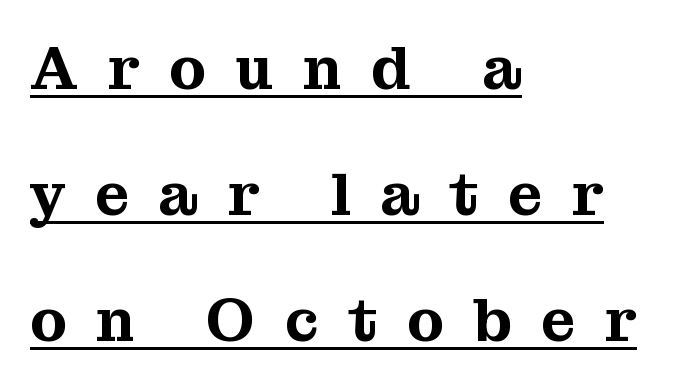
{"serif": "yes", "italic": "no", "width": "normal", "stroke_contrast": "medium", "x_height": "medium", "monospaced": "no", "underline": "yes", "align": "left", "line_spacing": "loose", "line_spacing_ratio": 2.1, "letter_spacing": "wide", "letter_spacing_em": 0.49, "glyph_px": 60}
